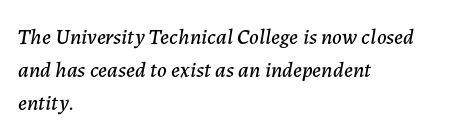
The image shows 22 px text type, italic (leaning right); set left-aligned, normal line spacing (1.51x), normal letter spacing, not underlined.
